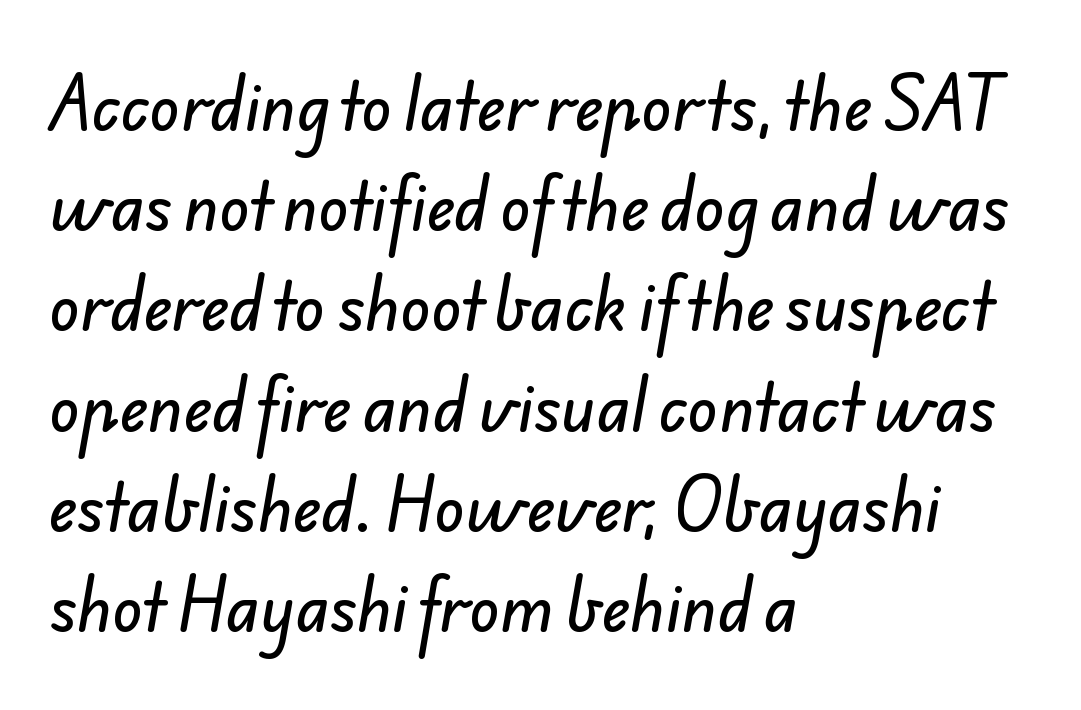
The image shows 63 px sans-serif type; set left-aligned, normal line spacing (1.59x), normal letter spacing, not underlined; low stroke contrast and a small x-height.
